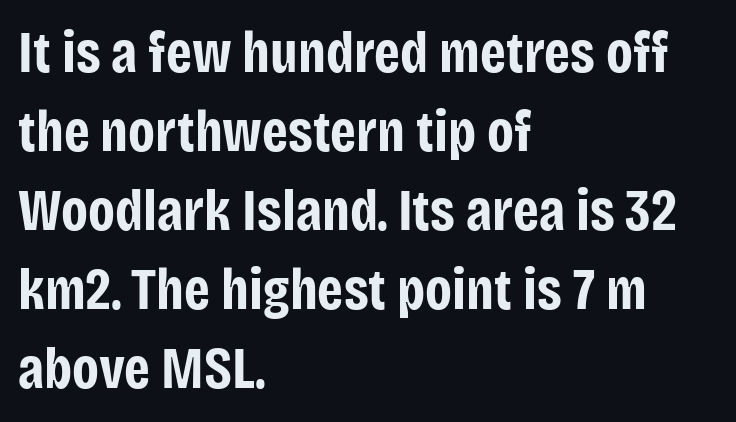
The image shows 58 px bold, condensed sans-serif type, upright; set left-aligned, normal line spacing (1.36x), normal letter spacing, not underlined; low stroke contrast and a large x-height.
